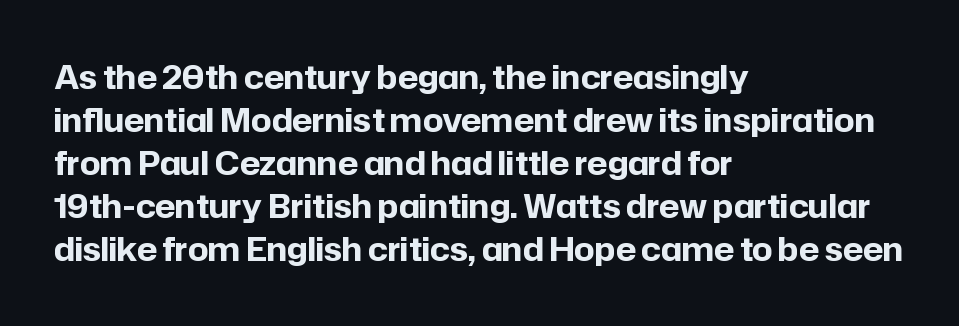
{"serif": "no", "italic": "no", "bold": "yes", "weight": "bold", "width": "normal", "stroke_contrast": "low", "x_height": "medium", "monospaced": "no", "underline": "no", "align": "left", "line_spacing": "normal", "line_spacing_ratio": 1.34, "letter_spacing": "normal", "letter_spacing_em": 0.0, "glyph_px": 32}
